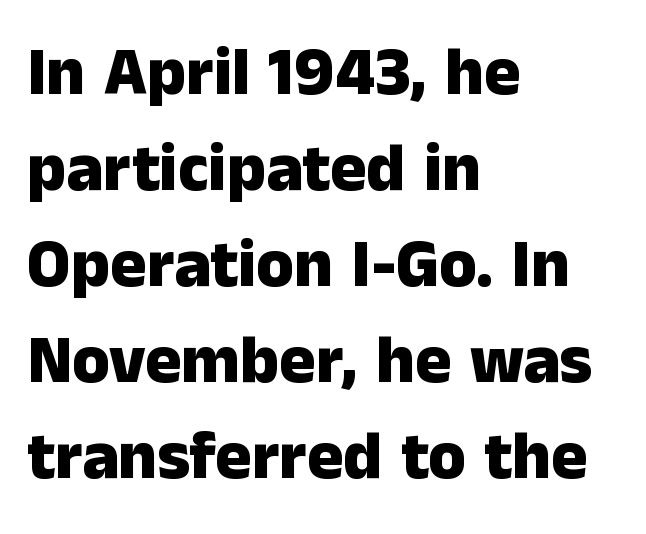
{"serif": "no", "italic": "no", "bold": "yes", "weight": "heavy", "width": "normal", "stroke_contrast": "low", "x_height": "medium", "monospaced": "no", "underline": "no", "align": "left", "line_spacing": "normal", "line_spacing_ratio": 1.41, "letter_spacing": "normal", "letter_spacing_em": 0.0, "glyph_px": 68}
